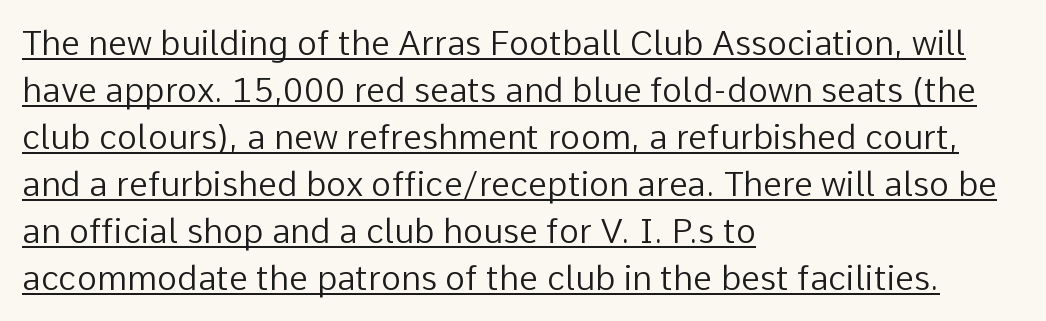
Q: Is the text bold? A: No.
Q: Is the text italic (slanted)? A: No, it is upright.
Q: Is the typeface a serif or a sans-serif typeface? A: Sans-serif.
Q: Is the text underlined? A: Yes.
Q: How is the paragraph aligned? A: Left-aligned.
Q: Is the spacing between letters normal or unusually wide? A: Normal.
Q: Is the spacing between lines tight, normal or loose? A: Normal.
Q: Width (condensed, normal, or wide)? A: Normal.
Q: Stroke contrast? A: Low.
Q: x-height? A: Medium.
Q: Monospaced? A: No.
